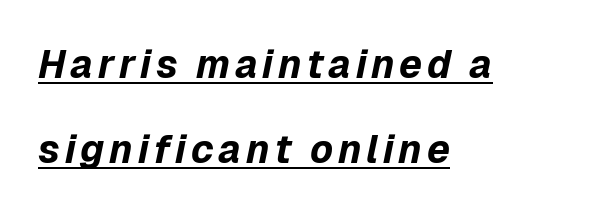
The image shows 39 px bold type, italic (leaning right); set left-aligned, loose line spacing (2.17x), underlined; low stroke contrast and a medium x-height.
